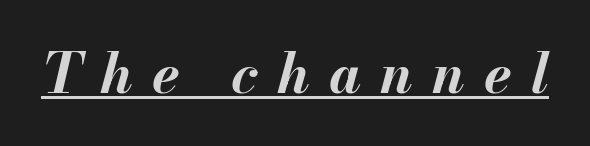
The image shows 56 px bold type, italic (leaning right); set unusually wide letter spacing (+0.34 em), underlined; medium stroke contrast and a small x-height.
